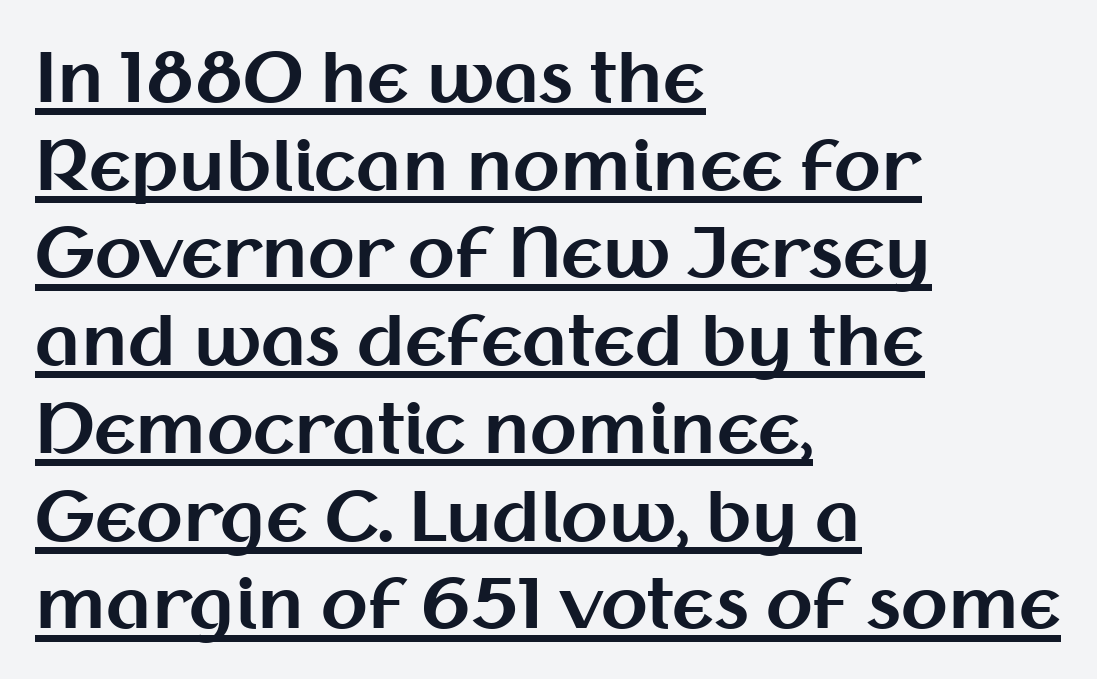
{"serif": "no", "italic": "no", "bold": "yes", "weight": "bold", "width": "normal", "stroke_contrast": "medium", "x_height": "medium", "monospaced": "no", "underline": "yes", "align": "left", "line_spacing": "normal", "line_spacing_ratio": 1.29, "letter_spacing": "normal", "letter_spacing_em": 0.0, "glyph_px": 68}
